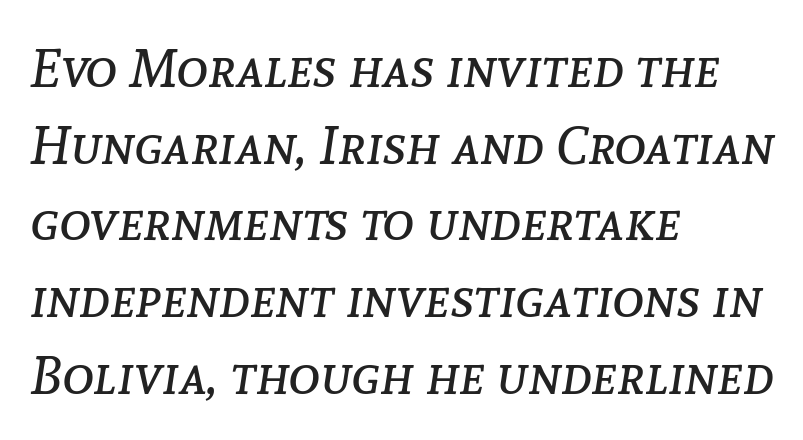
{"italic": "yes", "lean": "right", "slant_degrees": 8, "bold": "no", "weight": "regular", "width": "normal", "stroke_contrast": "low", "x_height": "medium", "monospaced": "no", "underline": "no", "align": "left", "line_spacing": "normal", "line_spacing_ratio": 1.42, "letter_spacing": "normal", "letter_spacing_em": 0.0, "glyph_px": 54}
